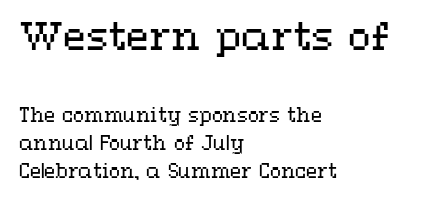
Q: Is the text bold? A: No.
Q: Is the text italic (slanted)? A: No, it is upright.
Q: Is the text underlined? A: No.
Q: How is the paragraph aligned? A: Left-aligned.
Q: Is the spacing between letters normal or unusually wide? A: Normal.
Q: Is the spacing between lines tight, normal or loose? A: Normal.
Q: Which block of text is set in a larger size, the first (top) or the second (bottom)? A: The first (top) one.
Q: Width (condensed, normal, or wide)? A: Wide.
Q: Stroke contrast? A: Medium.
Q: x-height? A: Medium.
Q: Monospaced? A: No.
